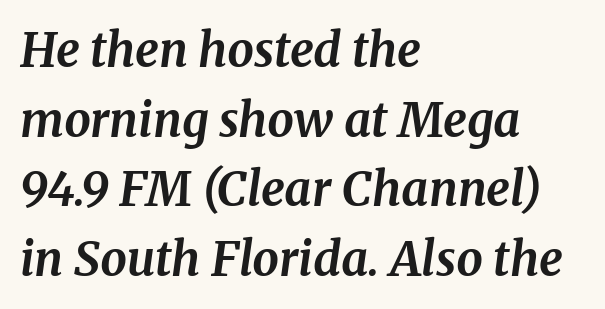
{"serif": "yes", "italic": "yes", "lean": "right", "slant_degrees": 8, "bold": "yes", "weight": "bold", "width": "normal", "stroke_contrast": "medium", "x_height": "medium", "monospaced": "no", "underline": "no", "align": "left", "line_spacing": "normal", "line_spacing_ratio": 1.48, "letter_spacing": "normal", "letter_spacing_em": 0.0, "glyph_px": 47}
